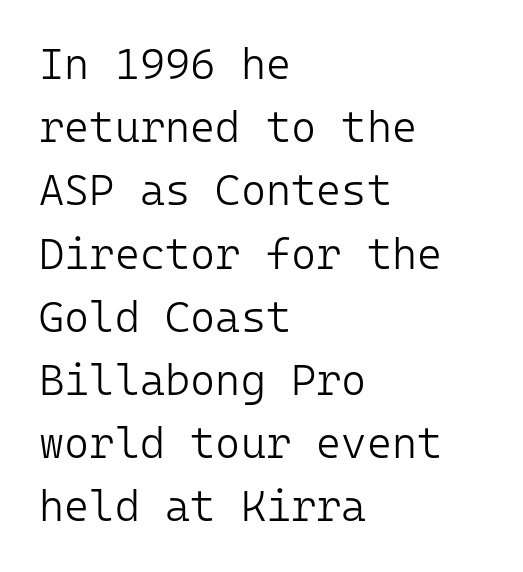
Think of a typewriter: that constant character pitch is what you see here. The passage shown stacks its lines at a standard gap. Unlike a traditional serif, this face leaves its strokes unadorned. The lettering holds an erect, upright posture throughout. The weight would be labelled regular, book, light, or lighter still.
